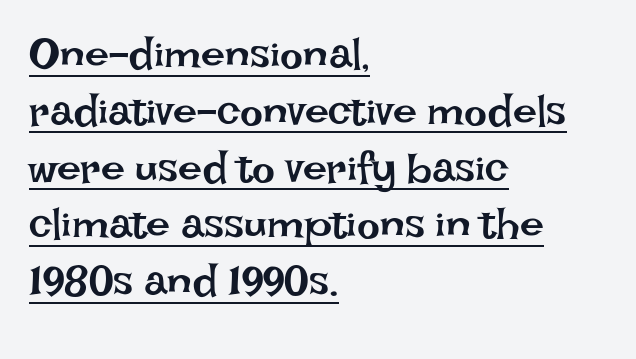
{"italic": "no", "bold": "no", "weight": "regular", "width": "normal", "stroke_contrast": "low", "x_height": "large", "monospaced": "no", "underline": "yes", "align": "left", "line_spacing": "normal", "line_spacing_ratio": 1.32, "letter_spacing": "normal", "letter_spacing_em": 0.0, "glyph_px": 43}
